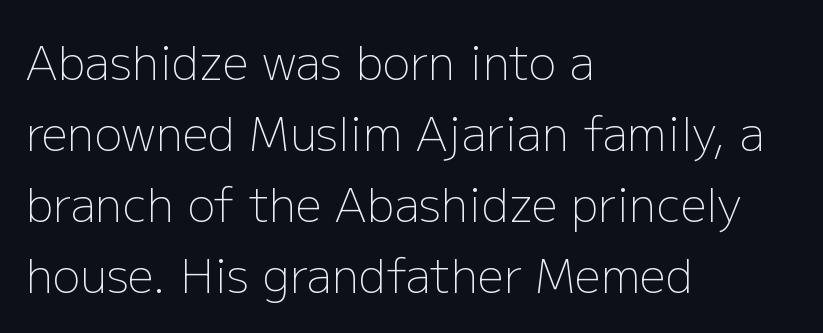
Q: Is the text bold? A: No.
Q: Is the text italic (slanted)? A: No, it is upright.
Q: Is the typeface a serif or a sans-serif typeface? A: Sans-serif.
Q: Is the text underlined? A: No.
Q: How is the paragraph aligned? A: Left-aligned.
Q: Is the spacing between letters normal or unusually wide? A: Normal.
Q: Is the spacing between lines tight, normal or loose? A: Normal.
Q: Width (condensed, normal, or wide)? A: Normal.
Q: Stroke contrast? A: Low.
Q: x-height? A: Medium.
Q: Monospaced? A: No.
